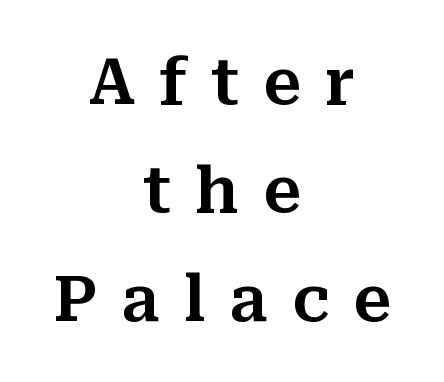
{"serif": "yes", "italic": "no", "width": "normal", "stroke_contrast": "medium", "x_height": "medium", "monospaced": "no", "underline": "no", "align": "center", "line_spacing_ratio": 1.72, "letter_spacing": "wide", "letter_spacing_em": 0.38, "glyph_px": 63}
